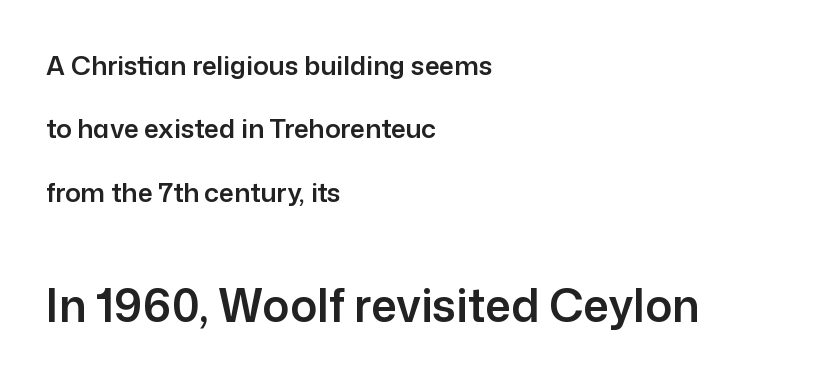
The image shows 45 px sans-serif type, upright; set left-aligned, loose line spacing (2.44x), normal letter spacing, not underlined; the second (bottom) block is 1.73x larger; low stroke contrast and a medium x-height.
